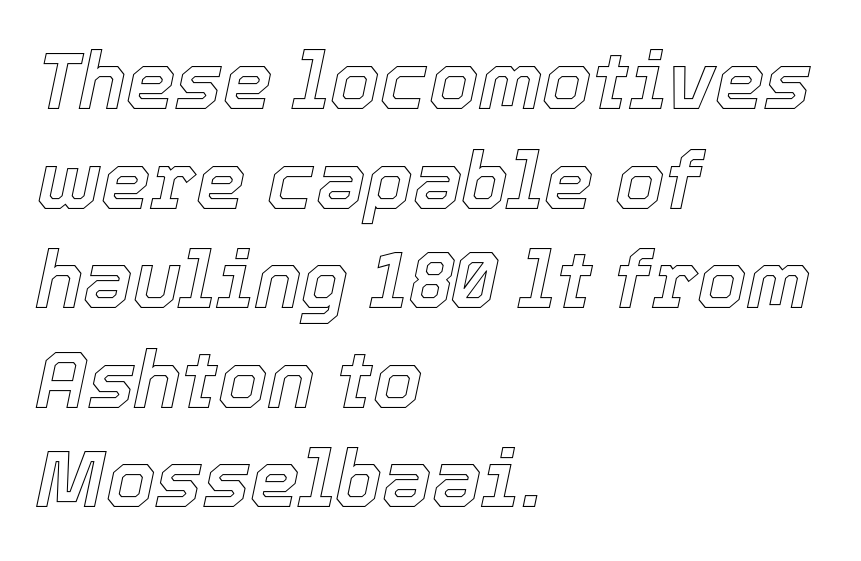
Q: Is the text italic (slanted)? A: Yes, it leans right by about 12 degrees.
Q: Is the text underlined? A: No.
Q: How is the paragraph aligned? A: Left-aligned.
Q: Is the spacing between letters normal or unusually wide? A: Normal.
Q: Is the spacing between lines tight, normal or loose? A: Normal.
Q: Width (condensed, normal, or wide)? A: Normal.
Q: x-height? A: Medium.
Q: Monospaced? A: No.
